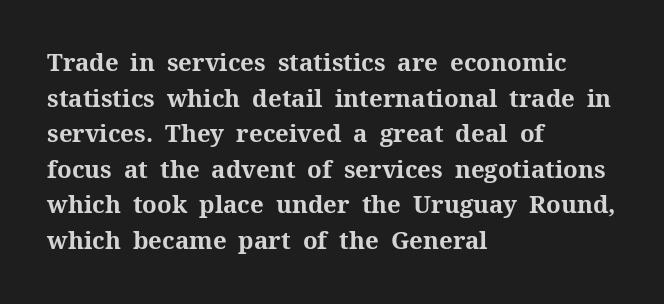
Its strokes are broad and dark, the hallmark of bold type. Short and long lines alike share a common starting point at left. Reading down the column, the eye jumps a familiar distance to each next line. Bare-footed words on every line.
